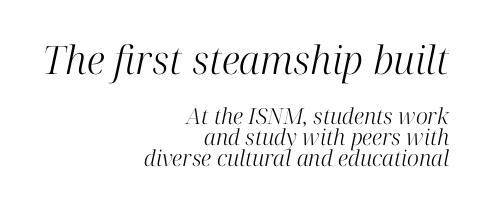
These lines are rendered in a variable-pitch font. Visually the block forms a straight wall on the right and a jagged coastline on the left. Observe the serifs anchoring each vertical stroke in this sample. A clean baseline with only descenders dipping below it. The typesetting does not lean heavy: it is not bold.
